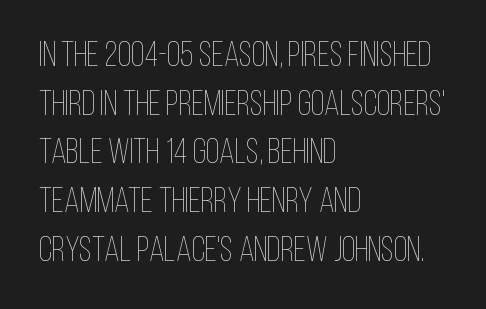
The image shows 35 px thin, condensed type, upright; set left-aligned, normal line spacing (1.39x), normal letter spacing, not underlined; low stroke contrast and a large x-height.
